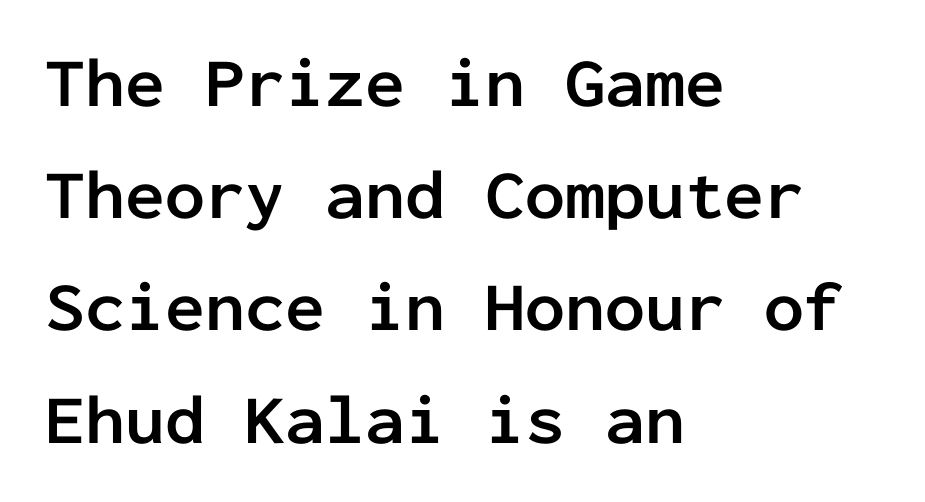
The area under the type is left untouched. The face used here has the dense, thick strokes of a bold. The lettering stays uniformly vertical, giving the passage a roman look. No extra tracking has been applied to these lines. This sample has the even, mechanical cadence of fixed-width lettering. Casual observation: everything's shoved over to the left.
